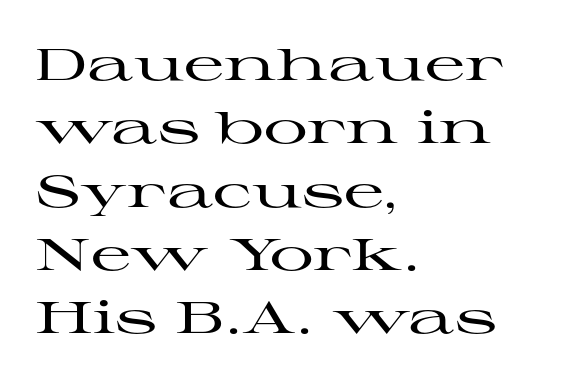
The image shows 44 px wide serif type, upright; set left-aligned, normal line spacing (1.44x), normal letter spacing, not underlined; high stroke contrast and a medium x-height.
